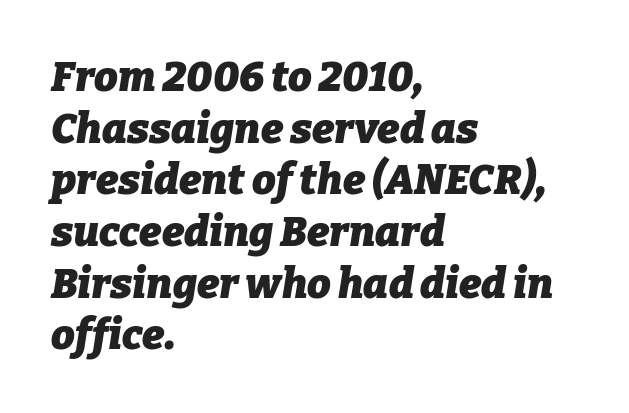
{"italic": "yes", "lean": "right", "slant_degrees": 9, "bold": "yes", "weight": "heavy", "width": "normal", "stroke_contrast": "low", "x_height": "medium", "monospaced": "no", "underline": "no", "align": "left", "line_spacing_ratio": 1.23, "letter_spacing": "normal", "letter_spacing_em": 0.0, "glyph_px": 42}
